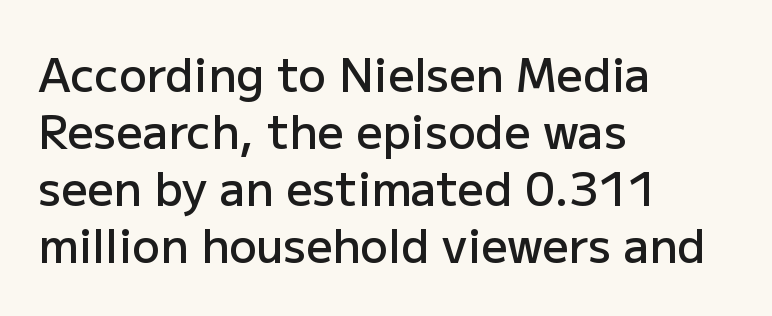
Are there feet on the stems? There aren't — it's a sans. The ragged edge is on the right, which tells us the setting is flush left. The letters sit at their default tracking, neither squeezed nor spread. These words are printed semibold, heavier than regular yet not bold. These lines were composed using upright roman letters. The strip under each line holds only bare page.
